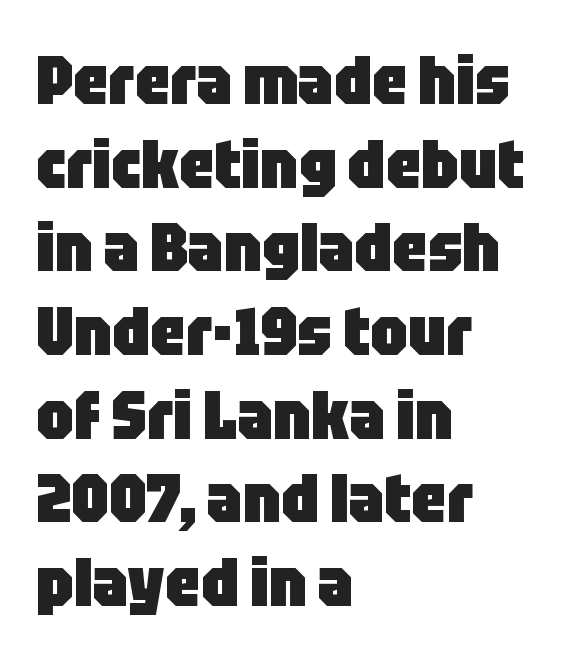
The image shows 68 px heavy, condensed sans-serif type, upright; set left-aligned, line spacing 1.23x, normal letter spacing, not underlined; low stroke contrast and a large x-height.
